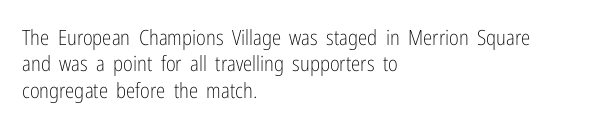
Q: Is the text bold? A: No.
Q: Is the text italic (slanted)? A: No, it is upright.
Q: Is the text underlined? A: No.
Q: How is the paragraph aligned? A: Left-aligned.
Q: Is the spacing between letters normal or unusually wide? A: Normal.
Q: Is the spacing between lines tight, normal or loose? A: Normal.
